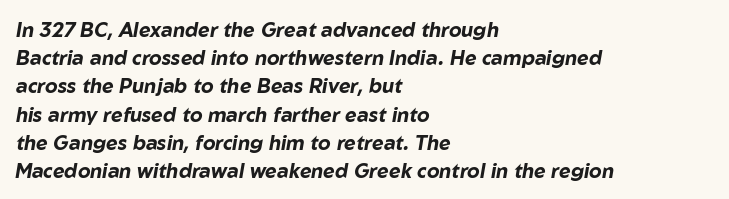
{"italic": "yes", "lean": "right", "slant_degrees": 10, "bold": "yes", "underline": "no", "align": "left", "line_spacing": "normal", "line_spacing_ratio": 1.41, "letter_spacing": "normal", "letter_spacing_em": 0.0, "glyph_px": 20}
